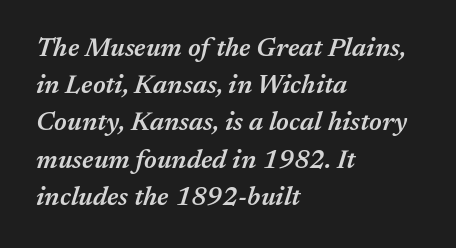
Q: Is the text bold? A: Semi-bold.
Q: Is the text italic (slanted)? A: Yes, it leans right by about 17 degrees.
Q: Is the text underlined? A: No.
Q: How is the paragraph aligned? A: Left-aligned.
Q: Is the spacing between letters normal or unusually wide? A: Normal.
Q: Is the spacing between lines tight, normal or loose? A: Normal.
